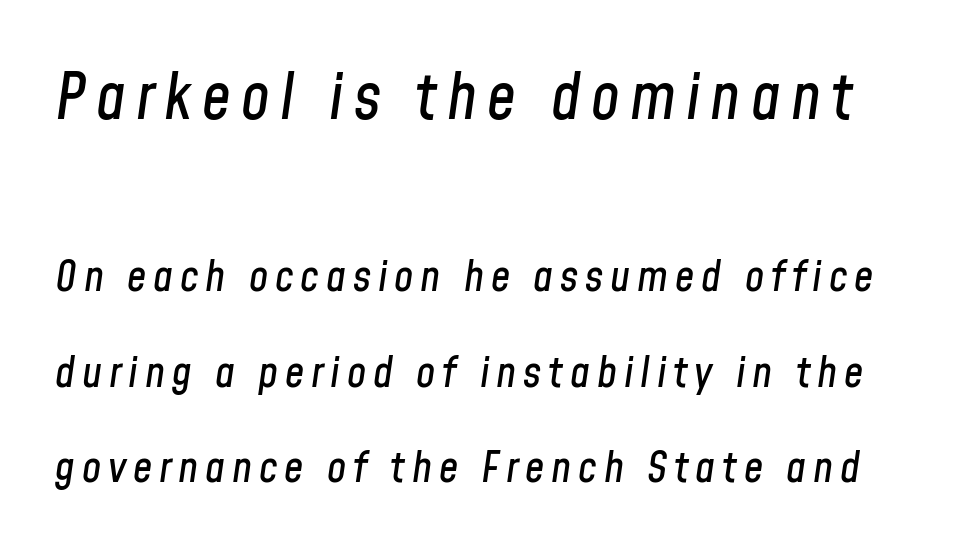
The image shows 64 px condensed type, italic (leaning right); set loose line spacing (2.22x), not underlined; the first (top) block is 1.49x larger; low stroke contrast and a medium x-height.
